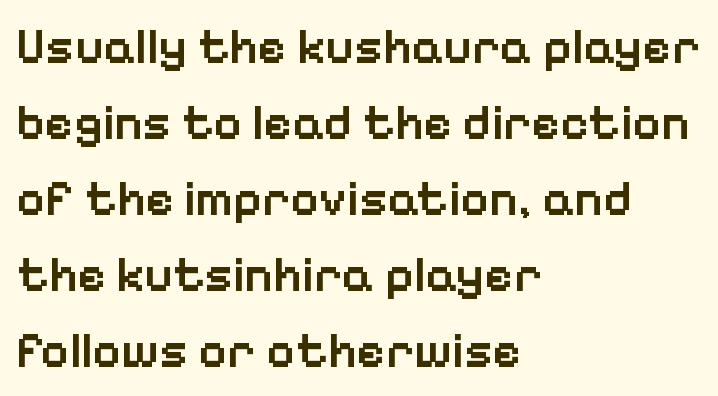
Q: Is the text bold? A: Semi-bold.
Q: Is the text italic (slanted)? A: No, it is upright.
Q: Is the typeface a serif or a sans-serif typeface? A: Sans-serif.
Q: Is the text underlined? A: No.
Q: How is the paragraph aligned? A: Left-aligned.
Q: Is the spacing between letters normal or unusually wide? A: Normal.
Q: Is the spacing between lines tight, normal or loose? A: Normal.
Q: Width (condensed, normal, or wide)? A: Normal.
Q: Stroke contrast? A: Low.
Q: x-height? A: Medium.
Q: Monospaced? A: No.
